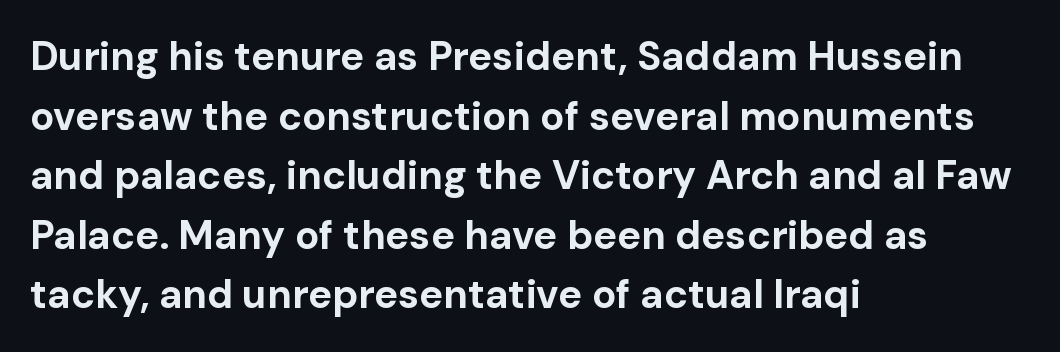
{"serif": "no", "italic": "no", "bold": "yes", "weight": "bold", "width": "normal", "stroke_contrast": "low", "x_height": "medium", "monospaced": "no", "underline": "no", "align": "left", "line_spacing": "normal", "line_spacing_ratio": 1.49, "letter_spacing": "normal", "letter_spacing_em": 0.0, "glyph_px": 40}
